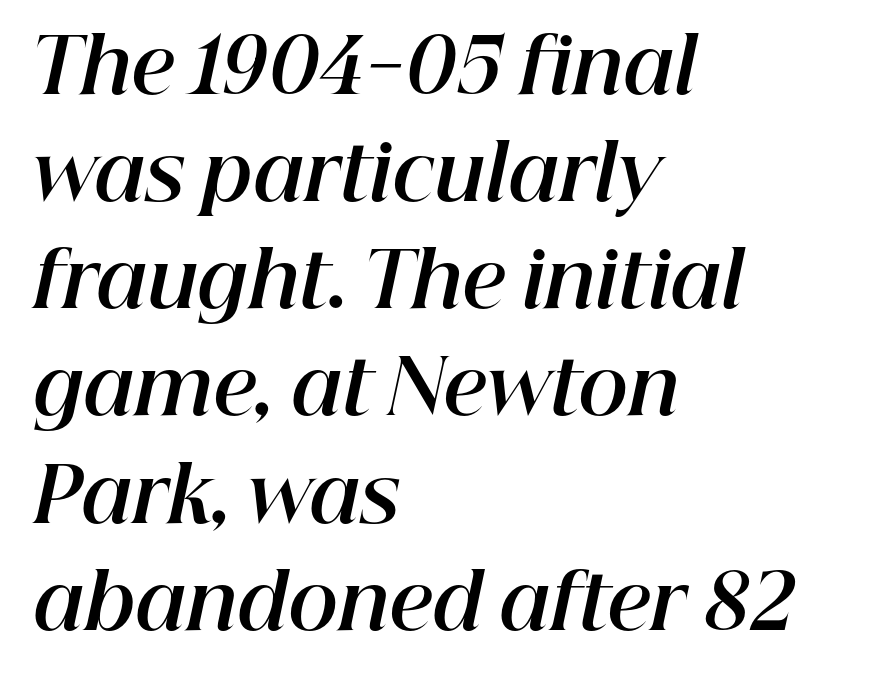
{"italic": "yes", "lean": "right", "slant_degrees": 12, "bold": "yes", "weight": "bold", "width": "normal", "stroke_contrast": "high", "x_height": "medium", "monospaced": "no", "underline": "no", "align": "left", "line_spacing": "normal", "line_spacing_ratio": 1.41, "letter_spacing": "normal", "letter_spacing_em": 0.0, "glyph_px": 76}
